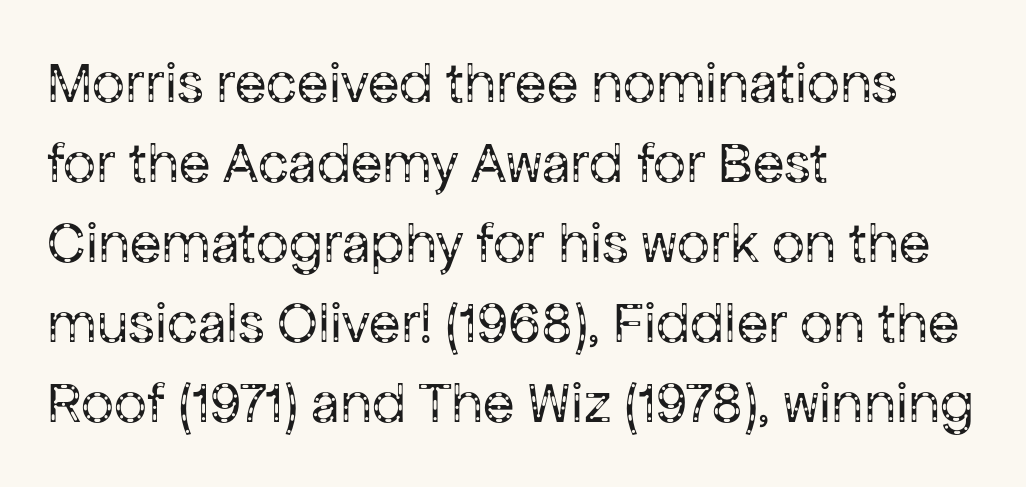
The image shows 58 px regular-weight sans-serif type, upright; set left-aligned, normal line spacing (1.38x), normal letter spacing, not underlined; low stroke contrast and a medium x-height.
